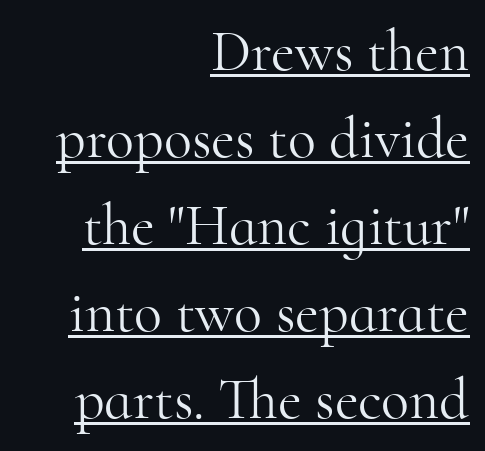
{"serif": "yes", "italic": "no", "bold": "no", "weight": "light", "width": "normal", "stroke_contrast": "high", "x_height": "small", "monospaced": "no", "underline": "yes", "align": "right", "line_spacing": "normal", "line_spacing_ratio": 1.5, "letter_spacing": "normal", "letter_spacing_em": 0.0, "glyph_px": 58}
